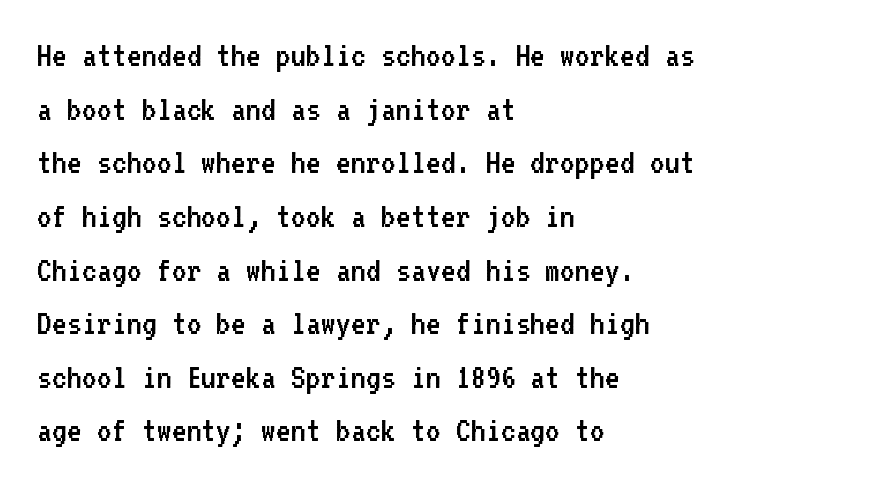
The passage shown is typeset with a sans-serif family. Do the characters align in a grid? Yes, the font is monospaced. The letters sit at their default tracking, neither squeezed nor spread. The font sits on the lighter half of the weight spectrum, regular included. The strip under each line holds only bare page. Regarding leading, the lines here are spaced in the standard way.
